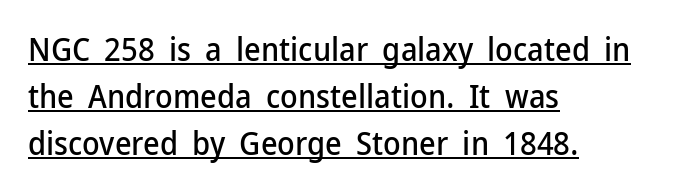
Q: Is the text italic (slanted)? A: No, it is upright.
Q: Is the typeface a serif or a sans-serif typeface? A: Sans-serif.
Q: Is the text underlined? A: Yes.
Q: How is the paragraph aligned? A: Left-aligned.
Q: Is the spacing between letters normal or unusually wide? A: Normal.
Q: Is the spacing between lines tight, normal or loose? A: Normal.
Q: Width (condensed, normal, or wide)? A: Normal.
Q: Stroke contrast? A: Low.
Q: x-height? A: Medium.
Q: Monospaced? A: No.
